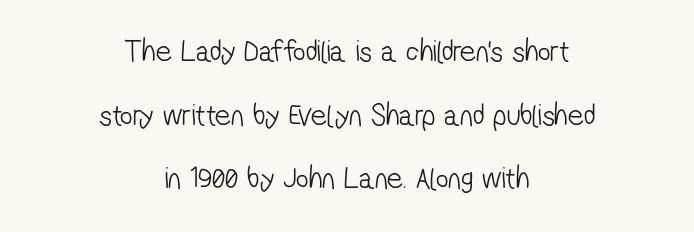
{"serif": "no", "bold": "no", "weight": "light", "width": "condensed", "stroke_contrast": "low", "x_height": "medium", "monospaced": "no", "underline": "no", "align": "center", "line_spacing": "loose", "line_spacing_ratio": 2.05, "letter_spacing": "normal", "letter_spacing_em": 0.0, "glyph_px": 31}
